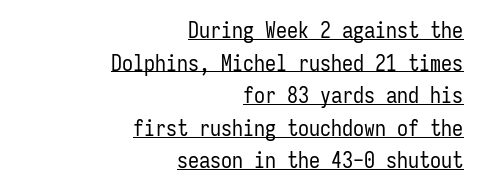
A rule runs beneath these lines of type. Standard letterfit; no display-style spreading of the glyphs. The typesetting does not lean heavy: it is not bold. Where is the straight margin? On the right.
